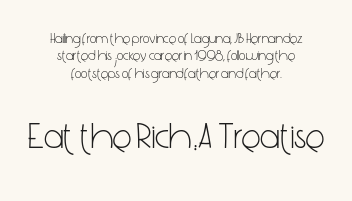
{"serif": "no", "italic": "no", "bold": "no", "weight": "light", "width": "condensed", "stroke_contrast": "low", "x_height": "medium", "monospaced": "no", "underline": "no", "align": "center", "line_spacing": "normal", "line_spacing_ratio": 1.25, "letter_spacing": "normal", "letter_spacing_em": 0.0, "larger_block": "second", "size_ratio": 2.57, "glyph_px": 36}
